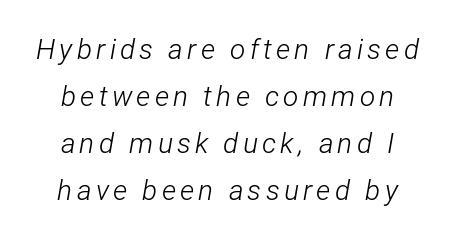
Varying glyph widths throughout — classic text-font behaviour. The glyphs look as if they've been sheared to an angle. The weight would be labelled regular, book, light, or lighter still. The words here are not underlined.
